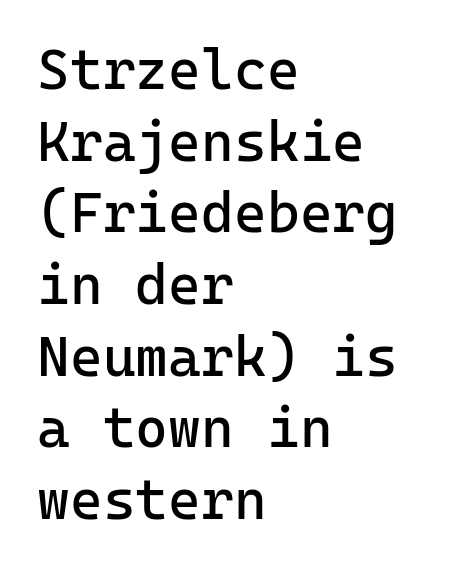
{"serif": "no", "italic": "no", "bold": "no", "weight": "regular", "width": "normal", "stroke_contrast": "low", "x_height": "medium", "monospaced": "yes", "underline": "no", "align": "left", "line_spacing": "normal", "line_spacing_ratio": 1.28, "letter_spacing": "normal", "letter_spacing_em": 0.0, "glyph_px": 56}
